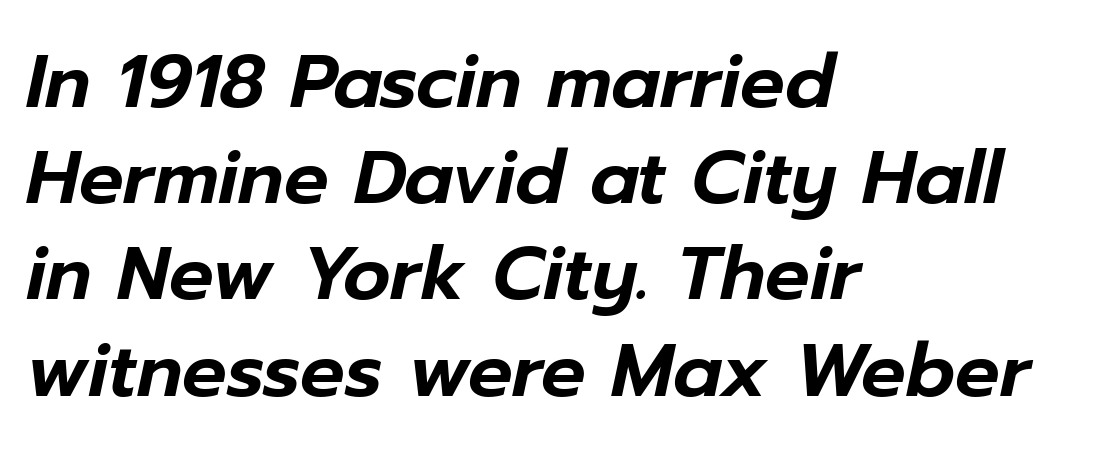
The image shows 74 px text type, italic (leaning right); set left-aligned, normal line spacing (1.3x), normal letter spacing, not underlined; low stroke contrast and a medium x-height.
